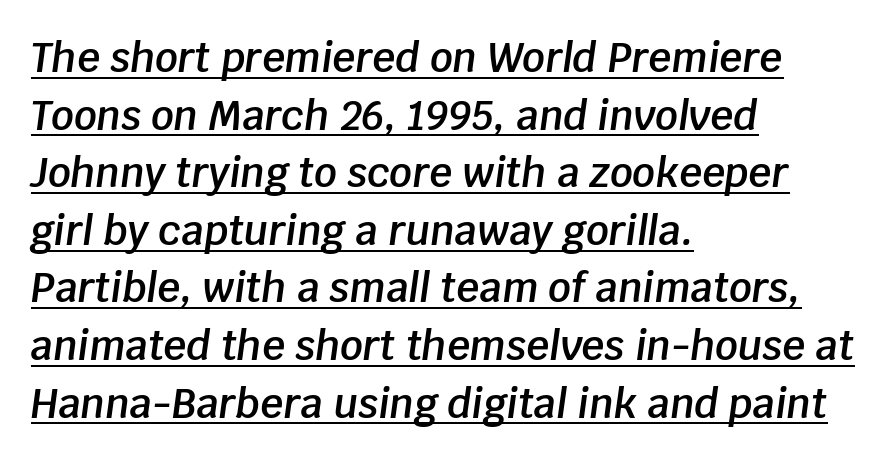
{"italic": "yes", "lean": "right", "slant_degrees": 8, "bold": "semi", "weight": "semibold", "width": "normal", "stroke_contrast": "low", "x_height": "large", "monospaced": "no", "underline": "yes", "align": "left", "line_spacing": "normal", "line_spacing_ratio": 1.44, "letter_spacing": "normal", "letter_spacing_em": 0.0, "glyph_px": 40}
